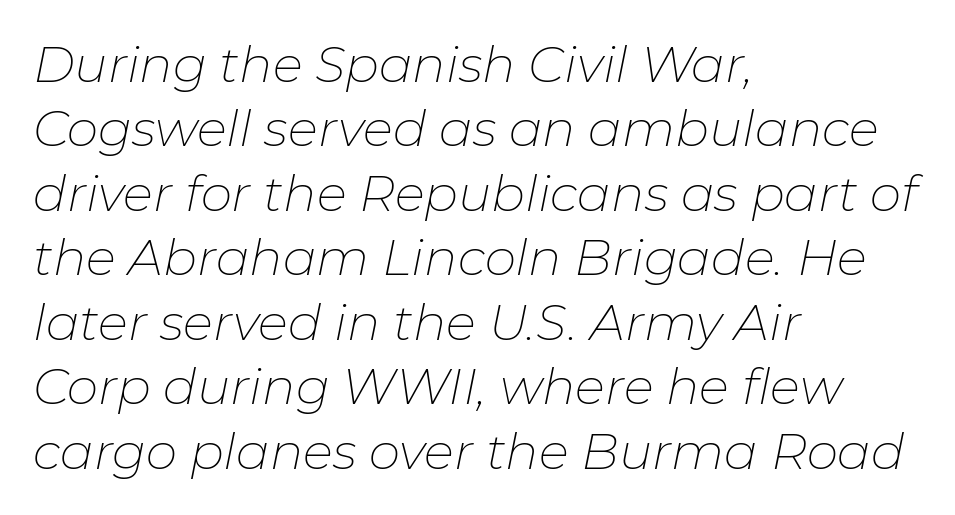
This rendering features lettering with no underline. Spacing verdict: proportional, widths tailored to each character. The paragraph has a hard left edge and a soft right edge. It's the slanting kind of type. The rows are spaced the way most documents space them. The gaps between neighbouring characters are ordinary and unremarkable.
